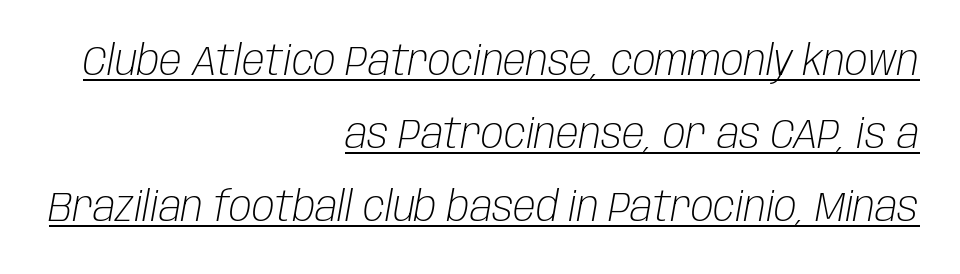
Students, observe the line beneath the letters — that is underlining. Is this a fixed-width face? No — the glyphs have proportional, varying widths. Italic: yes, the glyphs are oblique. These lines keep a tight, regular rhythm from letter to letter. Nothing heavy about these letters — not bold at all. Reading down the block, your eye finds every line finishing at a fixed right position.
